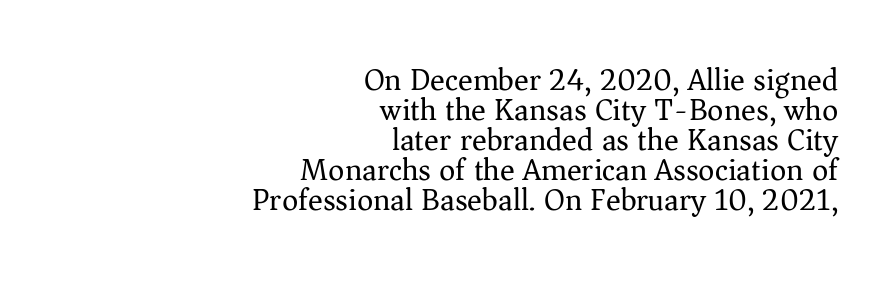
The image shows 31 px regular-weight serif type, upright; set right-aligned, tight line spacing (0.97x), normal letter spacing, not underlined; medium stroke contrast and a medium x-height.
